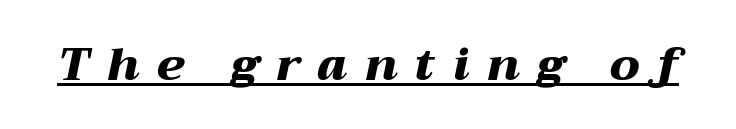
The rendering uses the underline text-decoration. Every letter is thick-stroked: bold, no question. Looks like regular typesetting: each glyph gets only the width it needs. Loose tracking; the words dissolve into strings of separated letters.
